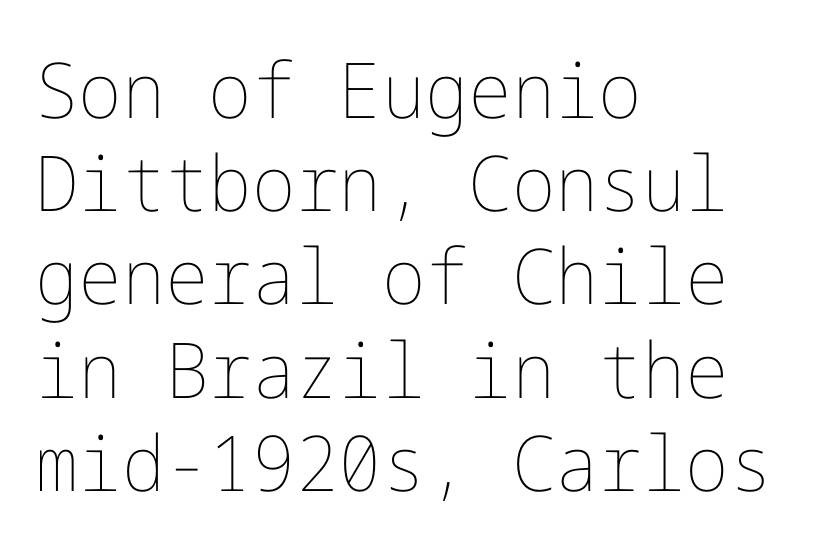
Q: Is the text bold? A: No.
Q: Is the text italic (slanted)? A: No, it is upright.
Q: Is the text underlined? A: No.
Q: How is the paragraph aligned? A: Left-aligned.
Q: Is the spacing between letters normal or unusually wide? A: Normal.
Q: Width (condensed, normal, or wide)? A: Normal.
Q: Stroke contrast? A: Low.
Q: x-height? A: Medium.
